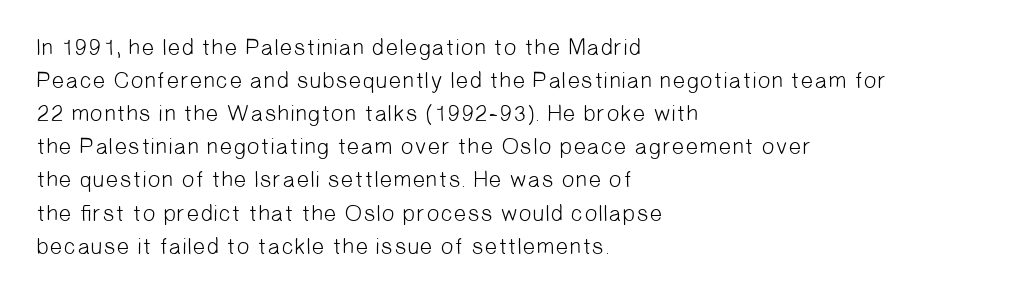
The image shows 23 px text type; set left-aligned, normal line spacing (1.44x), normal letter spacing, not underlined.
